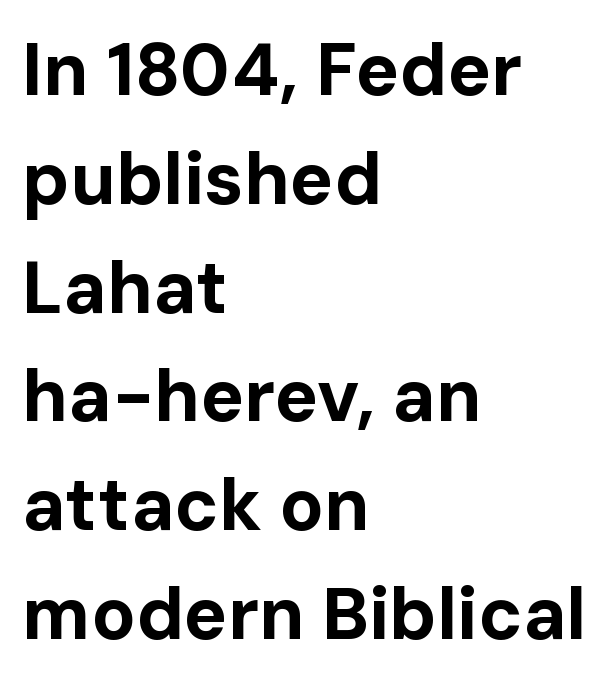
{"serif": "no", "italic": "no", "bold": "yes", "weight": "bold", "width": "normal", "stroke_contrast": "low", "x_height": "medium", "monospaced": "no", "underline": "no", "align": "left", "line_spacing": "normal", "line_spacing_ratio": 1.49, "letter_spacing": "normal", "letter_spacing_em": 0.0, "glyph_px": 73}
